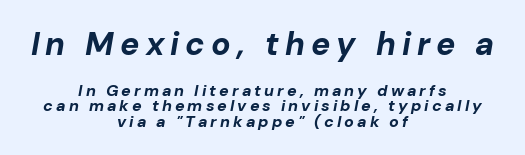
The image shows 32 px bold type, italic (leaning right); set centered, tight line spacing (0.97x), not underlined; the first (top) block is 2.0x larger; low stroke contrast and a medium x-height.
